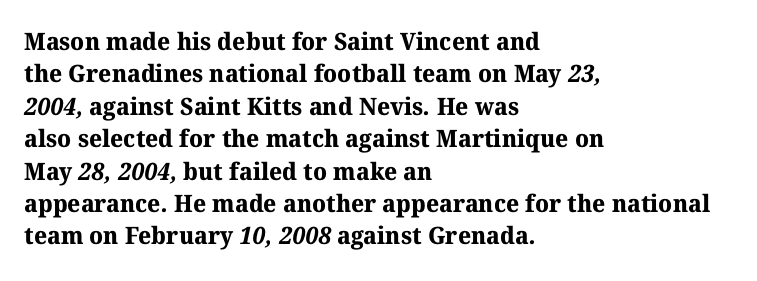
Quick note: interline space is typical. The letters sit at their default tracking, neither squeezed nor spread. Glance below the letters and you will spot only blank space. Bold? Absolutely — the strokes are thick and heavy. These lines stack with their left ends in a neat column.
